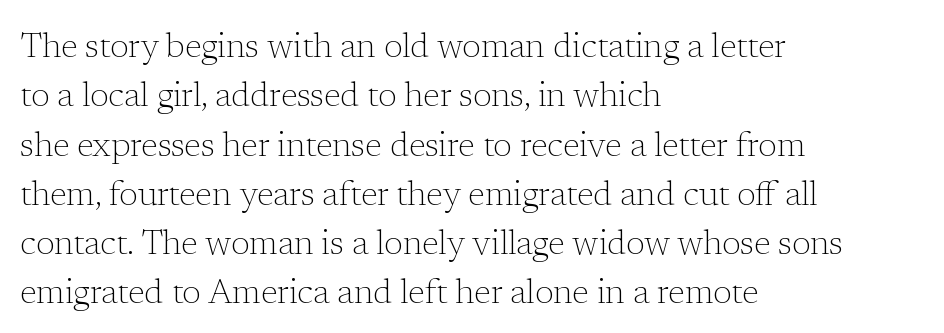
Q: Is the text bold? A: No.
Q: Is the text italic (slanted)? A: No, it is upright.
Q: Is the typeface a serif or a sans-serif typeface? A: Serif.
Q: Is the text underlined? A: No.
Q: How is the paragraph aligned? A: Left-aligned.
Q: Is the spacing between letters normal or unusually wide? A: Normal.
Q: Is the spacing between lines tight, normal or loose? A: Normal.
Q: Width (condensed, normal, or wide)? A: Normal.
Q: Stroke contrast? A: Low.
Q: x-height? A: Medium.
Q: Monospaced? A: No.
